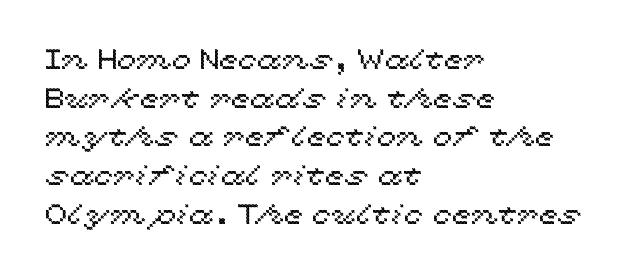
Q: Is the text italic (slanted)? A: Yes.
Q: Is the text underlined? A: No.
Q: How is the paragraph aligned? A: Left-aligned.
Q: Is the spacing between letters normal or unusually wide? A: Normal.
Q: Is the spacing between lines tight, normal or loose? A: Normal.
Q: Width (condensed, normal, or wide)? A: Wide.
Q: x-height? A: Medium.
Q: Monospaced? A: No.
